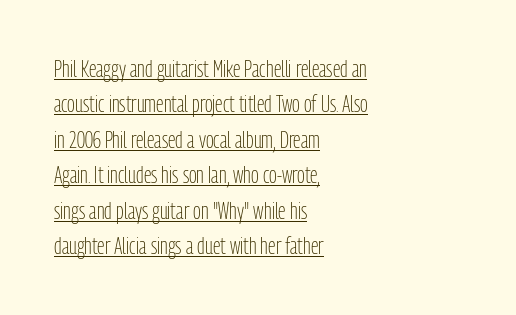
Q: Is the text bold? A: No.
Q: Is the text italic (slanted)? A: No, it is upright.
Q: Is the text underlined? A: Yes.
Q: How is the paragraph aligned? A: Left-aligned.
Q: Is the spacing between letters normal or unusually wide? A: Normal.
Q: Is the spacing between lines tight, normal or loose? A: Normal.
